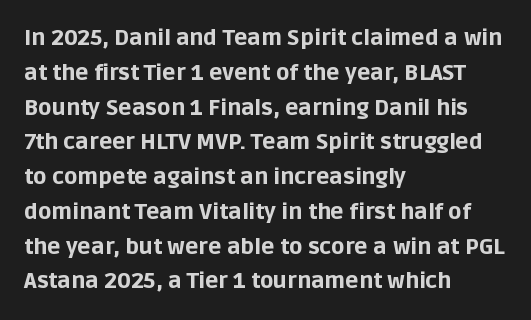
The image shows 22 px bold type, upright; set left-aligned, normal line spacing (1.58x), normal letter spacing, not underlined.
